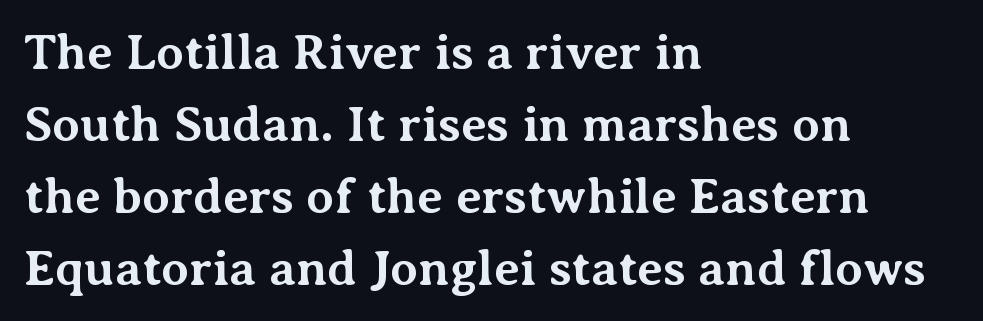
{"serif": "yes", "italic": "no", "bold": "yes", "weight": "bold", "width": "normal", "stroke_contrast": "medium", "x_height": "medium", "monospaced": "no", "underline": "no", "align": "left", "line_spacing": "normal", "line_spacing_ratio": 1.44, "letter_spacing": "normal", "letter_spacing_em": 0.0, "glyph_px": 50}
